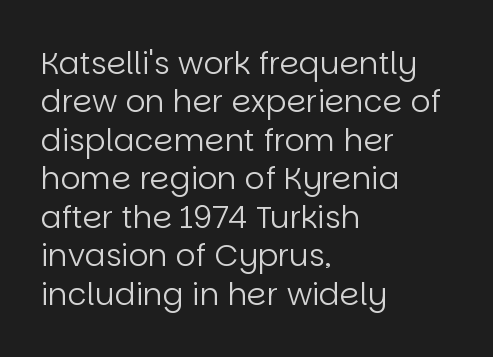
Varying glyph widths throughout — classic text-font behaviour. When letters stand straight like this, we call the style roman or upright. Nothing heavy about these letters — not bold at all. Line beginnings align vertically; line endings do not. Descenders hang freely into open space. Are there feet on the stems? There aren't — it's a sans.
